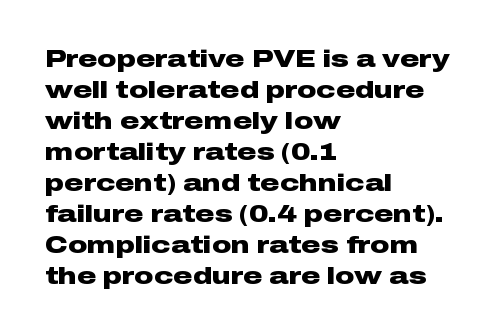
{"italic": "no", "bold": "yes", "underline": "no", "align": "left", "line_spacing": "normal", "line_spacing_ratio": 1.29, "letter_spacing": "normal", "letter_spacing_em": 0.0, "glyph_px": 24}
